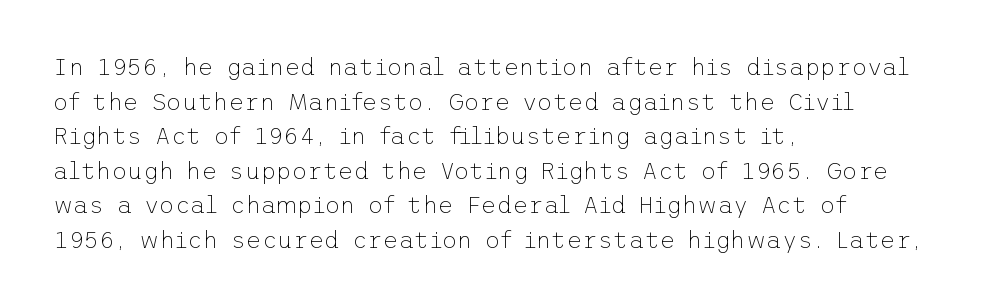
The image shows 24 px text type, upright; set left-aligned, normal line spacing (1.44x), normal letter spacing, not underlined.
